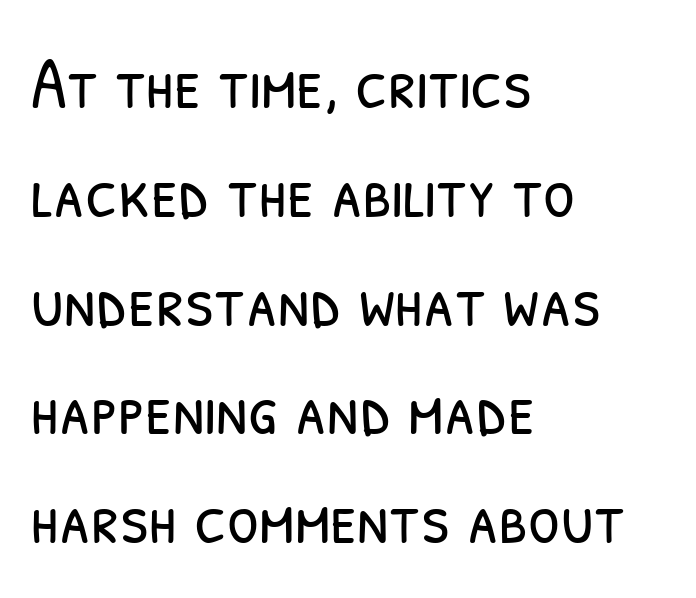
Q: Is the text bold? A: No.
Q: Is the typeface a serif or a sans-serif typeface? A: Sans-serif.
Q: Is the text underlined? A: No.
Q: How is the paragraph aligned? A: Left-aligned.
Q: Is the spacing between letters normal or unusually wide? A: Normal.
Q: Is the spacing between lines tight, normal or loose? A: Normal.
Q: Width (condensed, normal, or wide)? A: Condensed.
Q: Stroke contrast? A: Low.
Q: x-height? A: Medium.
Q: Monospaced? A: No.
